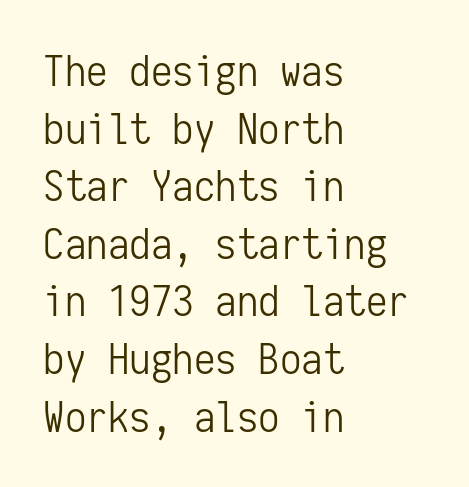
The image shows 43 px light, condensed sans-serif type, upright, monospaced; set left-aligned, normal line spacing (1.34x), normal letter spacing, not underlined; low stroke contrast and a medium x-height.
